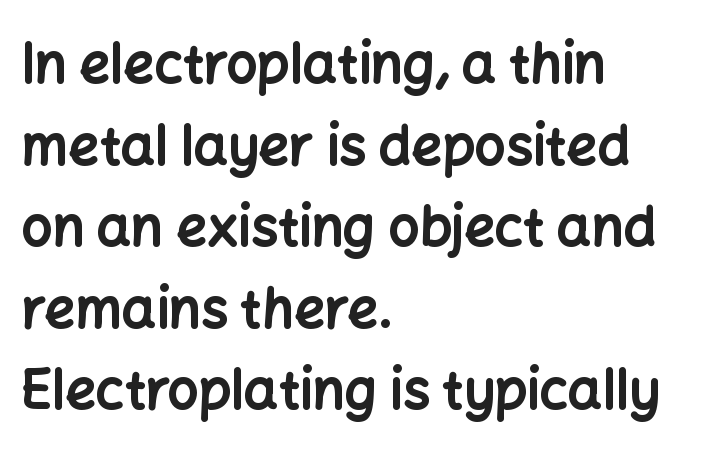
Ascenders rise straight up at ninety degrees. The passage shown is typeset with a sans-serif family. The space beneath each line is pristine and unruled. Summary of weight: heavy, a full bold.
